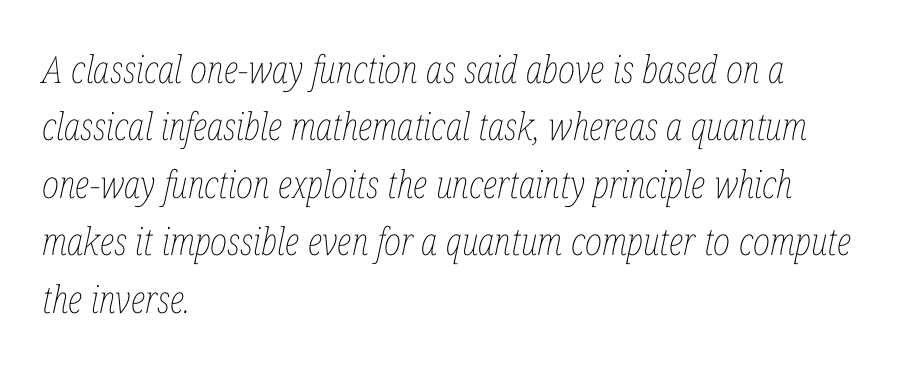
{"italic": "yes", "lean": "right", "slant_degrees": 12, "bold": "no", "weight": "thin", "width": "condensed", "stroke_contrast": "low", "x_height": "medium", "monospaced": "no", "underline": "no", "align": "left", "line_spacing": "normal", "line_spacing_ratio": 1.51, "letter_spacing": "normal", "letter_spacing_em": 0.0, "glyph_px": 38}
